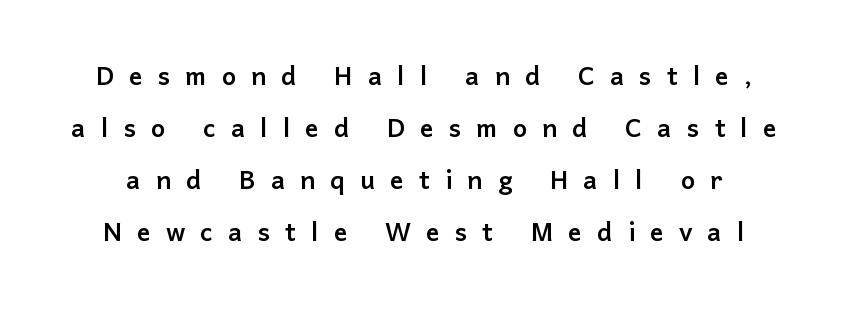
The face used here is a sans, in the tradition of grotesques and geometrics. In terms of posture, this sample is upright. Students, note that the glyphs here are deliberately spaced far apart. If you measured baseline to baseline, you'd find a middling distance. The strip under each line holds only bare page. Think of a printed novel: that variable character pitch is what you see here.
